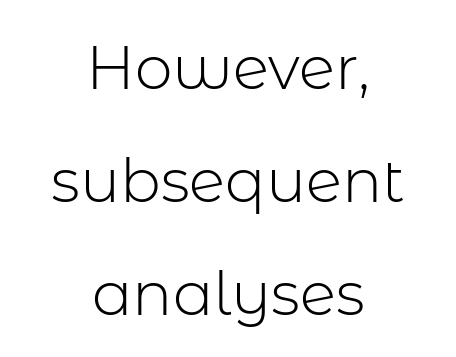
{"serif": "no", "italic": "no", "bold": "no", "weight": "light", "width": "normal", "stroke_contrast": "low", "x_height": "medium", "monospaced": "no", "underline": "no", "align": "center", "line_spacing_ratio": 1.88, "letter_spacing": "normal", "letter_spacing_em": 0.0, "glyph_px": 60}
